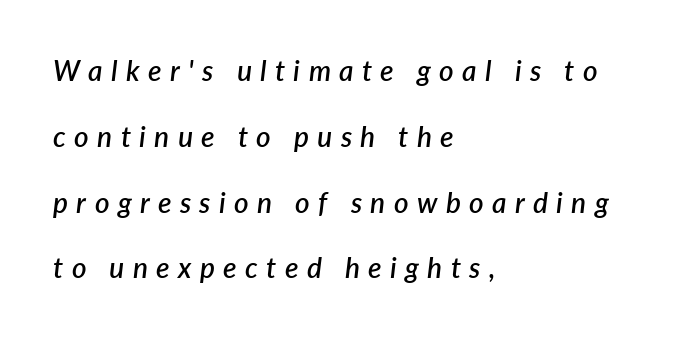
Q: Is the text bold? A: Semi-bold.
Q: Is the text italic (slanted)? A: Yes, it leans right by about 7 degrees.
Q: Is the text underlined? A: No.
Q: How is the paragraph aligned? A: Left-aligned.
Q: Is the spacing between letters normal or unusually wide? A: Unusually wide.
Q: Is the spacing between lines tight, normal or loose? A: Loose.
Q: Width (condensed, normal, or wide)? A: Normal.
Q: Stroke contrast? A: Low.
Q: x-height? A: Medium.
Q: Monospaced? A: No.
